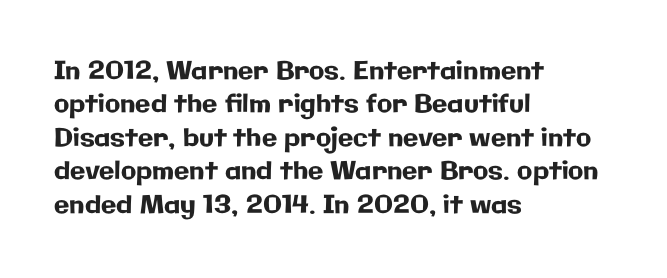
The image shows 25 px text type, upright; set left-aligned, normal line spacing (1.34x), normal letter spacing, not underlined.
